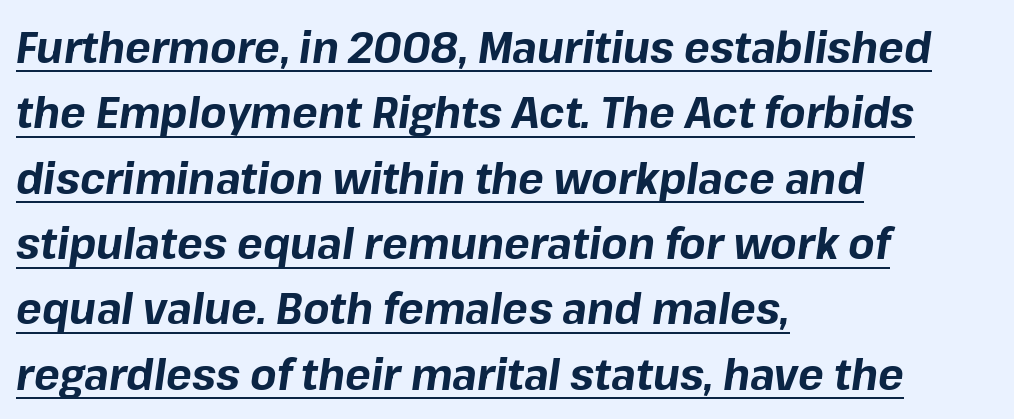
{"italic": "yes", "lean": "right", "slant_degrees": 8, "bold": "yes", "weight": "bold", "width": "normal", "stroke_contrast": "low", "x_height": "medium", "monospaced": "no", "underline": "yes", "align": "left", "line_spacing": "normal", "line_spacing_ratio": 1.52, "letter_spacing": "normal", "letter_spacing_em": 0.0, "glyph_px": 43}
